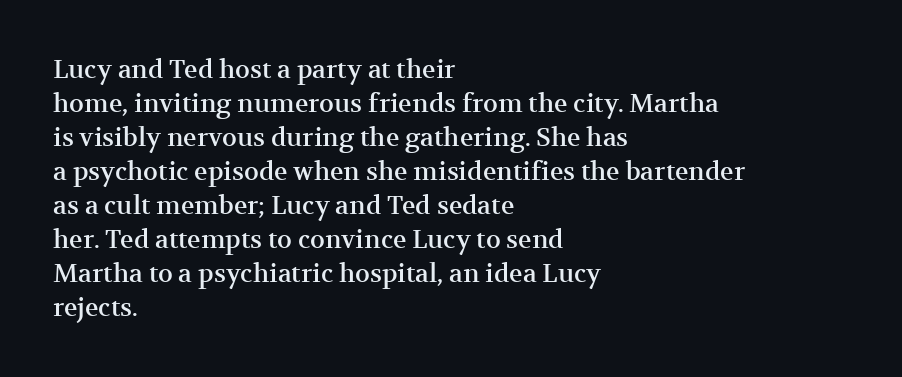
The image shows 25 px text type, upright; set left-aligned, normal line spacing (1.36x), normal letter spacing, not underlined.
